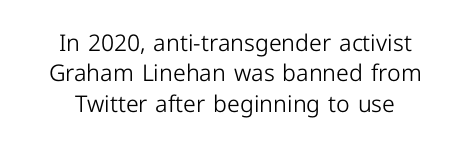
A student would call this center alignment; a typographer would say set centered. The letters stand straight up with perfectly vertical stems. Each new line begins a customary step beneath the previous one. This rendering leaves character spacing at its baseline value. The face looks like a standard text weight, possibly lighter.
